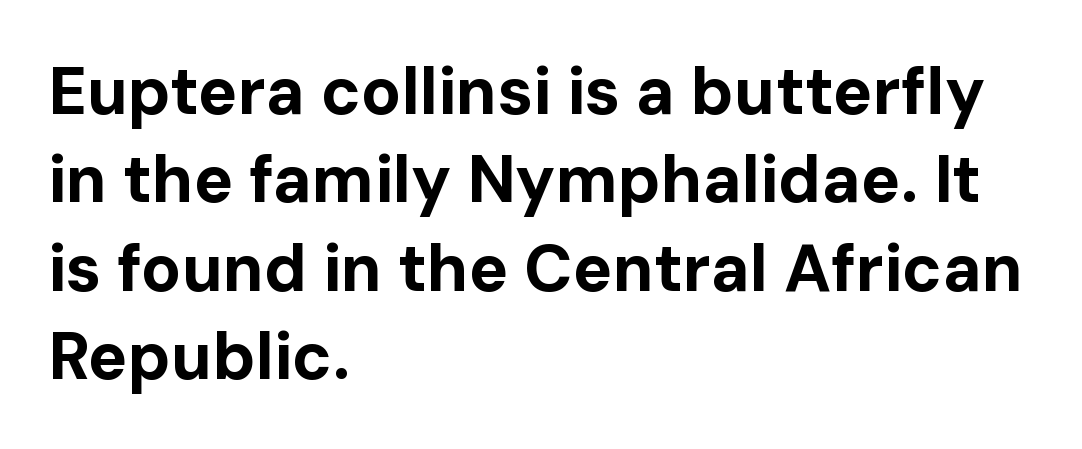
The image shows 66 px bold sans-serif type, upright; set left-aligned, normal line spacing (1.34x), normal letter spacing, not underlined; low stroke contrast and a medium x-height.
